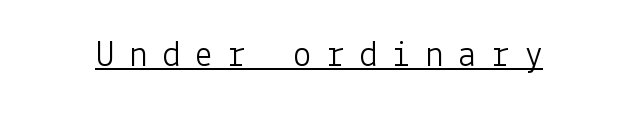
Are there feet on the stems? There aren't — it's a sans. The face looks like a standard text weight, possibly lighter. The specimen includes a rule beneath the text block's lines. Letter spacing: wide. In terms of posture, this sample is upright.
